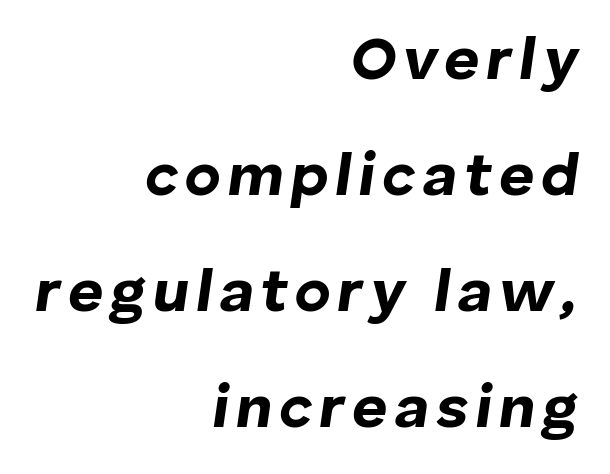
{"italic": "yes", "lean": "right", "slant_degrees": 8, "bold": "yes", "weight": "bold", "width": "normal", "stroke_contrast": "low", "x_height": "medium", "monospaced": "no", "underline": "no", "align": "right", "line_spacing": "loose", "line_spacing_ratio": 1.9, "glyph_px": 61}
